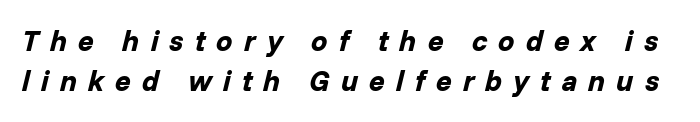
Q: Is the text bold? A: Yes.
Q: Is the text italic (slanted)? A: Yes, it leans right by about 14 degrees.
Q: Is the text underlined? A: No.
Q: Is the spacing between letters normal or unusually wide? A: Unusually wide.
Q: Is the spacing between lines tight, normal or loose? A: Normal.
Q: Width (condensed, normal, or wide)? A: Normal.
Q: Stroke contrast? A: Low.
Q: x-height? A: Medium.
Q: Monospaced? A: No.
